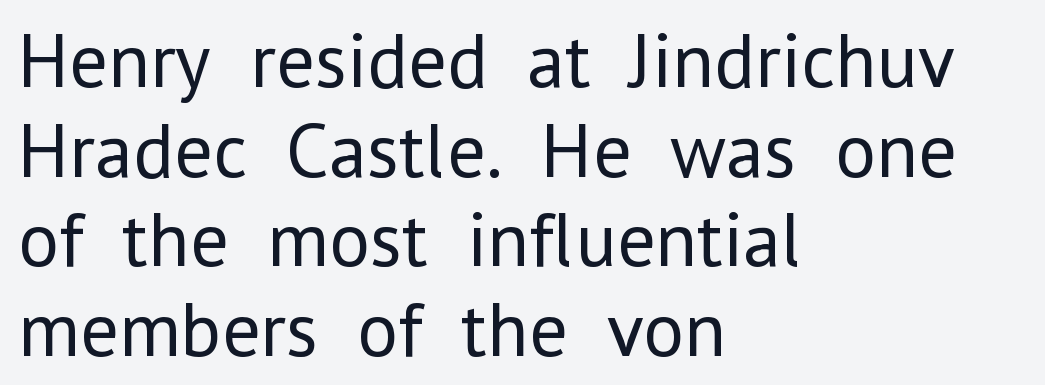
{"serif": "no", "italic": "no", "bold": "no", "weight": "regular", "width": "normal", "stroke_contrast": "low", "x_height": "medium", "monospaced": "no", "underline": "no", "align": "left", "line_spacing": "tight", "line_spacing_ratio": 1.15, "letter_spacing": "normal", "letter_spacing_em": 0.0, "glyph_px": 78}
